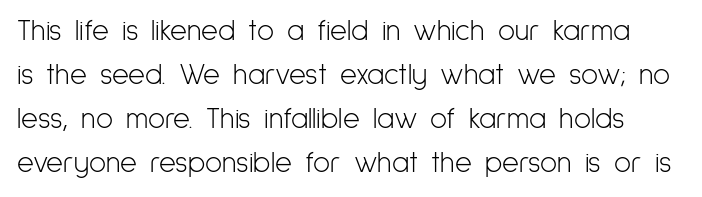
Q: Is the text bold? A: No.
Q: Is the text italic (slanted)? A: No, it is upright.
Q: Is the typeface a serif or a sans-serif typeface? A: Sans-serif.
Q: Is the text underlined? A: No.
Q: Is the spacing between letters normal or unusually wide? A: Normal.
Q: Is the spacing between lines tight, normal or loose? A: Normal.
Q: Width (condensed, normal, or wide)? A: Condensed.
Q: Stroke contrast? A: Low.
Q: x-height? A: Medium.
Q: Monospaced? A: No.
